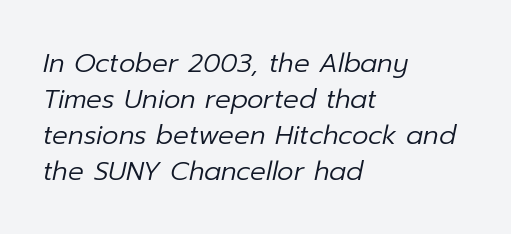
Caption: standard tracking, unaltered. The lettering tilts uniformly, giving the passage an italic look. All the whitespace from short lines collects on the right. Each stroke keeps to a modest, everyday thickness or less.
